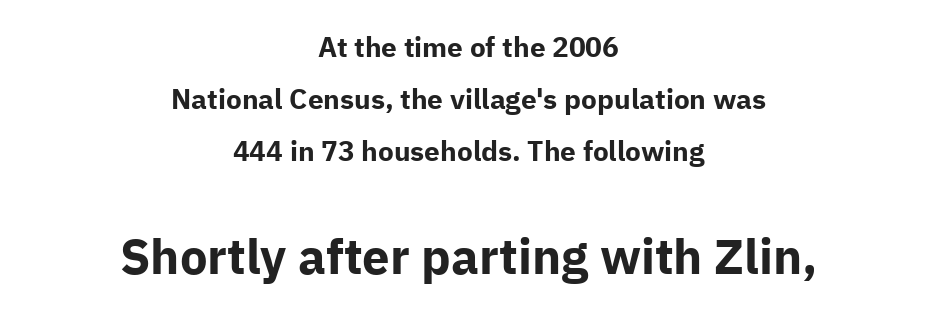
{"serif": "no", "italic": "no", "bold": "yes", "weight": "bold", "width": "normal", "stroke_contrast": "low", "x_height": "medium", "monospaced": "no", "underline": "no", "align": "center", "line_spacing_ratio": 1.86, "letter_spacing": "normal", "letter_spacing_em": 0.0, "larger_block": "second", "size_ratio": 1.75, "glyph_px": 49}
